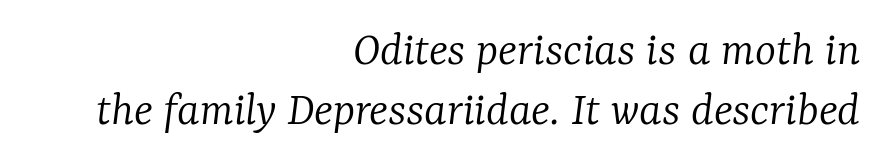
The image shows 50 px light serif type, italic (leaning right); set right-aligned, line spacing 1.2x, normal letter spacing, not underlined; low stroke contrast and a medium x-height.
